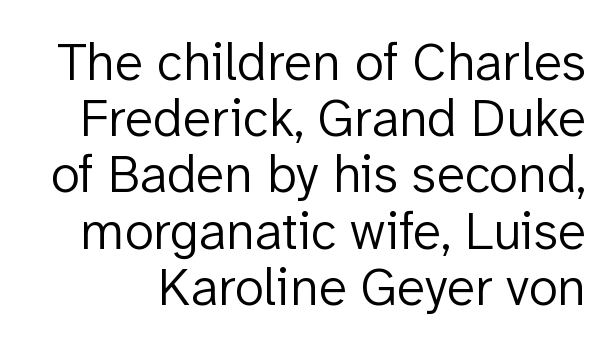
Q: Is the text bold? A: No.
Q: Is the text italic (slanted)? A: No, it is upright.
Q: Is the typeface a serif or a sans-serif typeface? A: Sans-serif.
Q: Is the text underlined? A: No.
Q: Is the spacing between letters normal or unusually wide? A: Normal.
Q: Is the spacing between lines tight, normal or loose? A: Tight.
Q: Width (condensed, normal, or wide)? A: Normal.
Q: Stroke contrast? A: Low.
Q: x-height? A: Medium.
Q: Monospaced? A: No.
